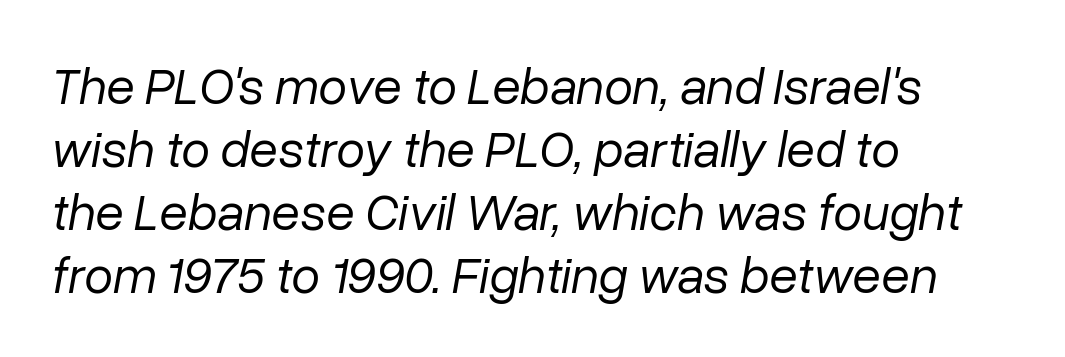
Q: Is the text bold? A: No.
Q: Is the text italic (slanted)? A: Yes, it leans right by about 10 degrees.
Q: Is the text underlined? A: No.
Q: How is the paragraph aligned? A: Left-aligned.
Q: Is the spacing between letters normal or unusually wide? A: Normal.
Q: Width (condensed, normal, or wide)? A: Normal.
Q: Stroke contrast? A: Low.
Q: x-height? A: Medium.
Q: Monospaced? A: No.
